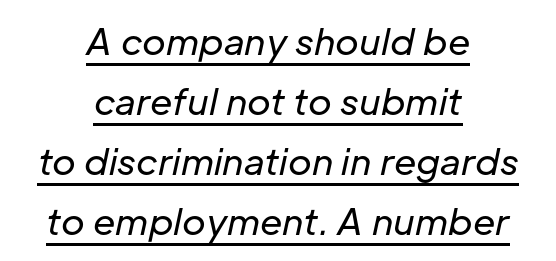
A centered setting, common on invitations and titles, is used for this passage. The axis of the letterforms is tilted away from vertical. Think of a printed novel: that variable character pitch is what you see here. A quiet, ordinary-to-light weight characterises the typeface.
